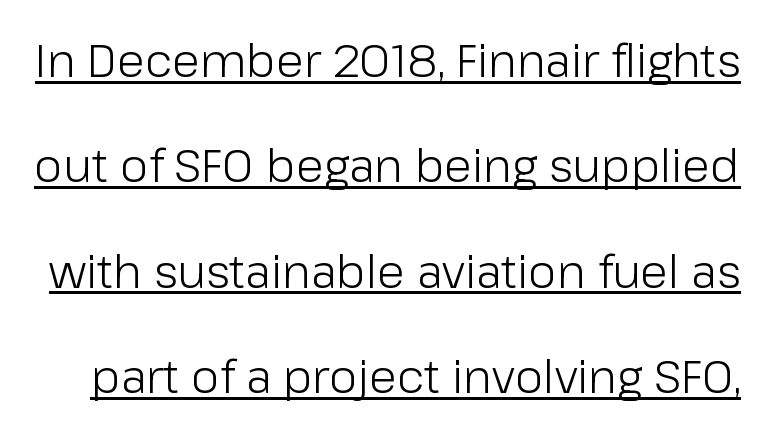
The image shows 46 px light sans-serif type, upright; set loose line spacing (2.29x), normal letter spacing, underlined; low stroke contrast and a medium x-height.
